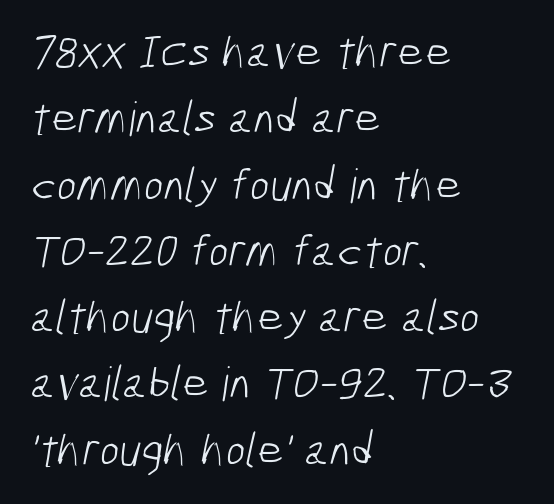
Q: Is the text bold? A: No.
Q: Is the typeface a serif or a sans-serif typeface? A: Sans-serif.
Q: Is the text underlined? A: No.
Q: How is the paragraph aligned? A: Left-aligned.
Q: Is the spacing between letters normal or unusually wide? A: Normal.
Q: Is the spacing between lines tight, normal or loose? A: Normal.
Q: Width (condensed, normal, or wide)? A: Condensed.
Q: Stroke contrast? A: Low.
Q: x-height? A: Medium.
Q: Monospaced? A: No.
